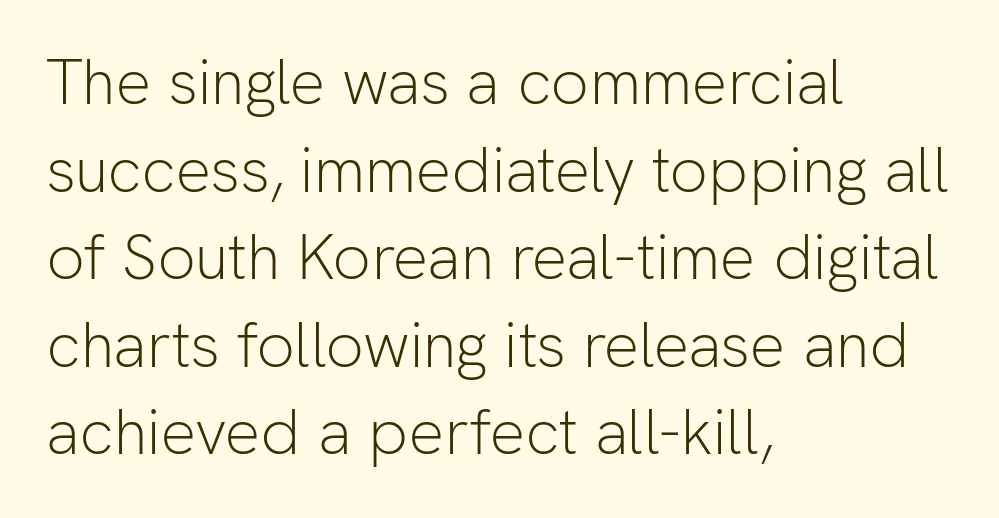
{"serif": "no", "italic": "no", "bold": "no", "weight": "light", "width": "normal", "stroke_contrast": "low", "x_height": "medium", "monospaced": "no", "underline": "no", "align": "left", "line_spacing": "normal", "line_spacing_ratio": 1.39, "letter_spacing": "normal", "letter_spacing_em": 0.0, "glyph_px": 63}
